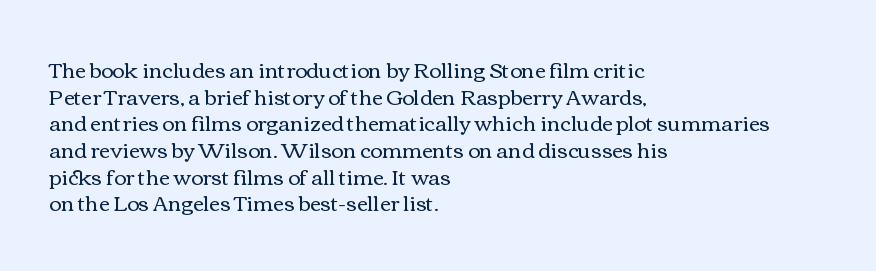
Q: Is the text bold? A: No.
Q: Is the text italic (slanted)? A: No, it is upright.
Q: Is the text underlined? A: No.
Q: How is the paragraph aligned? A: Left-aligned.
Q: Is the spacing between letters normal or unusually wide? A: Normal.
Q: Is the spacing between lines tight, normal or loose? A: Normal.
